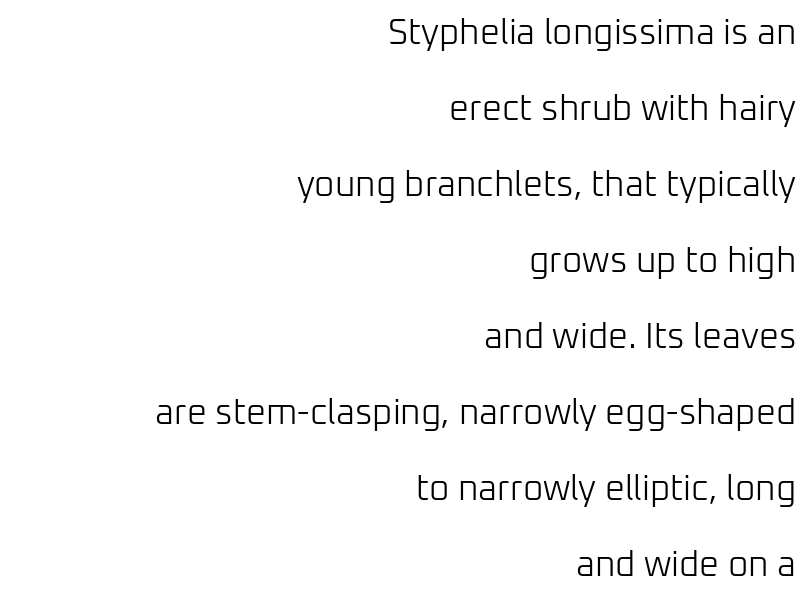
Underline: absent. The font sits on the lighter half of the weight spectrum, regular included. In terms of leading, this rendering errs on the spacious side. Serifs: no, the terminals of the letterforms are clean.
